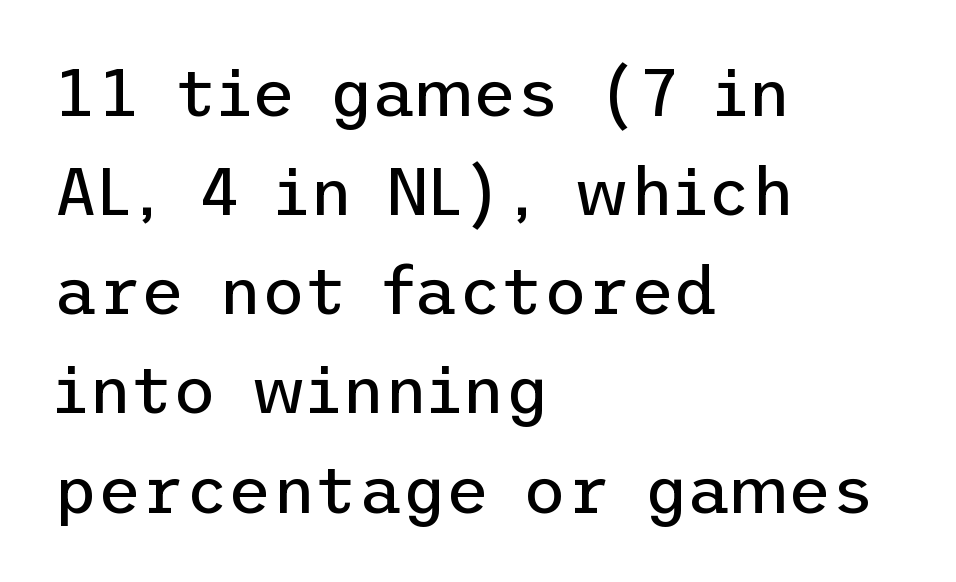
Q: Is the text bold? A: No.
Q: Is the text italic (slanted)? A: No, it is upright.
Q: Is the typeface a serif or a sans-serif typeface? A: Sans-serif.
Q: Is the text underlined? A: No.
Q: How is the paragraph aligned? A: Left-aligned.
Q: Is the spacing between letters normal or unusually wide? A: Normal.
Q: Is the spacing between lines tight, normal or loose? A: Normal.
Q: Width (condensed, normal, or wide)? A: Normal.
Q: Stroke contrast? A: Low.
Q: x-height? A: Medium.
